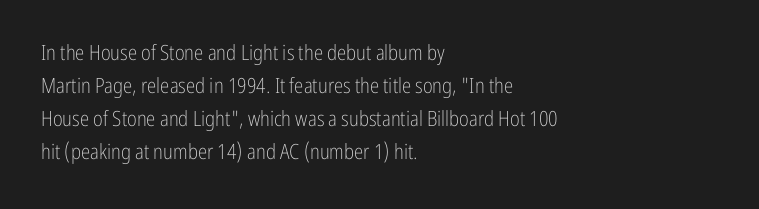
{"italic": "no", "bold": "no", "underline": "no", "align": "left", "line_spacing": "normal", "line_spacing_ratio": 1.57, "letter_spacing": "normal", "letter_spacing_em": 0.0, "glyph_px": 21}
